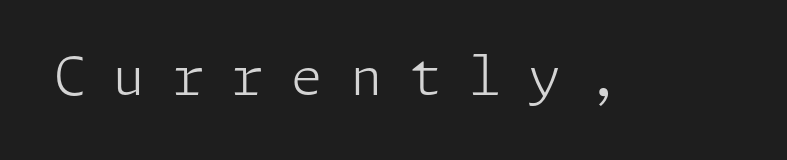
Q: Is the text bold? A: No.
Q: Is the text italic (slanted)? A: No, it is upright.
Q: Is the typeface a serif or a sans-serif typeface? A: Sans-serif.
Q: Is the text underlined? A: No.
Q: Is the spacing between letters normal or unusually wide? A: Unusually wide.
Q: Width (condensed, normal, or wide)? A: Normal.
Q: Stroke contrast? A: Low.
Q: x-height? A: Medium.
